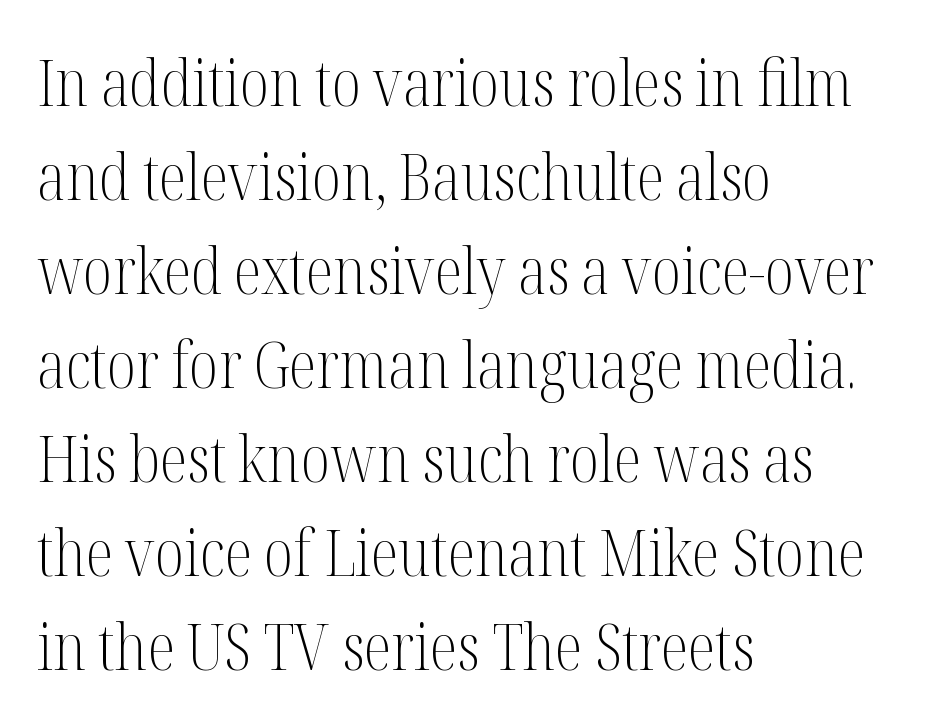
The image shows 64 px light, condensed serif type, upright; set left-aligned, normal line spacing (1.47x), normal letter spacing, not underlined; medium stroke contrast and a medium x-height.
